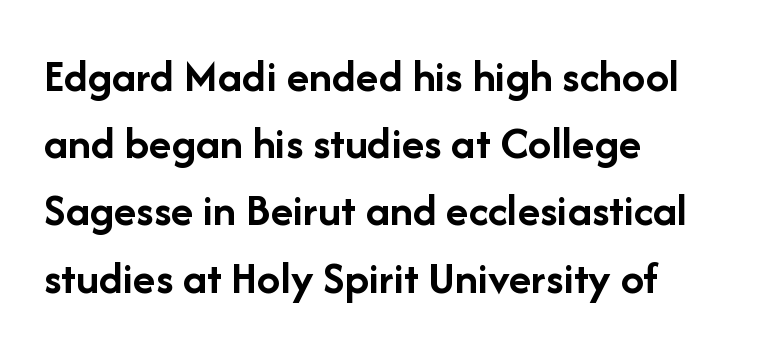
Q: Is the text bold? A: Yes.
Q: Is the text italic (slanted)? A: No, it is upright.
Q: Is the typeface a serif or a sans-serif typeface? A: Sans-serif.
Q: Is the text underlined? A: No.
Q: How is the paragraph aligned? A: Left-aligned.
Q: Is the spacing between letters normal or unusually wide? A: Normal.
Q: Is the spacing between lines tight, normal or loose? A: Normal.
Q: Width (condensed, normal, or wide)? A: Normal.
Q: Stroke contrast? A: Low.
Q: x-height? A: Medium.
Q: Monospaced? A: No.
